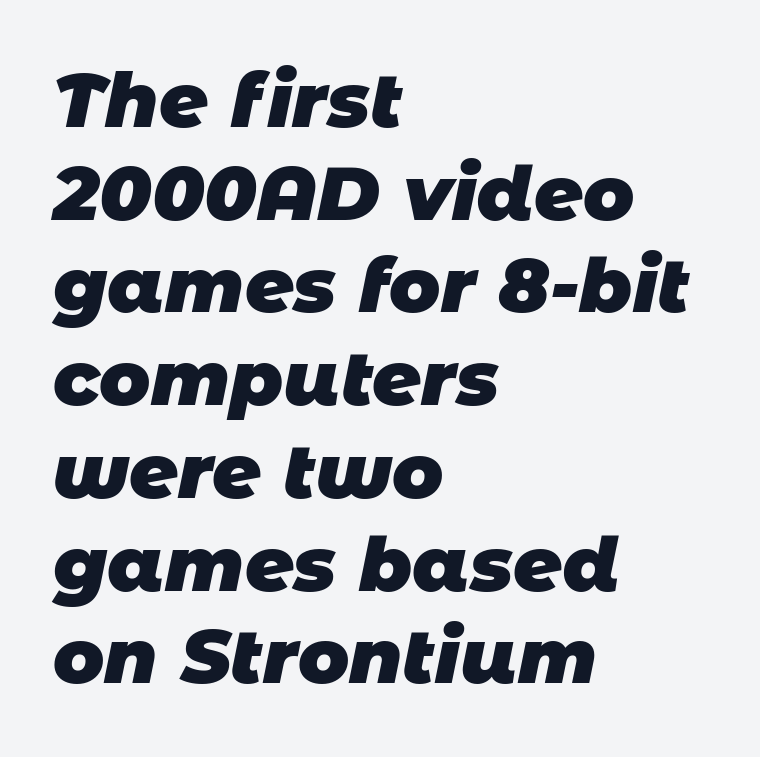
{"serif": "no", "bold": "yes", "weight": "heavy", "width": "normal", "stroke_contrast": "low", "x_height": "large", "monospaced": "no", "underline": "no", "align": "left", "line_spacing_ratio": 1.22, "letter_spacing": "normal", "letter_spacing_em": 0.0, "glyph_px": 76}
